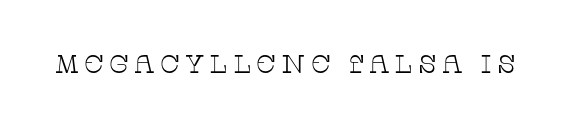
{"italic": "no", "bold": "no", "underline": "no", "glyph_px": 26}
